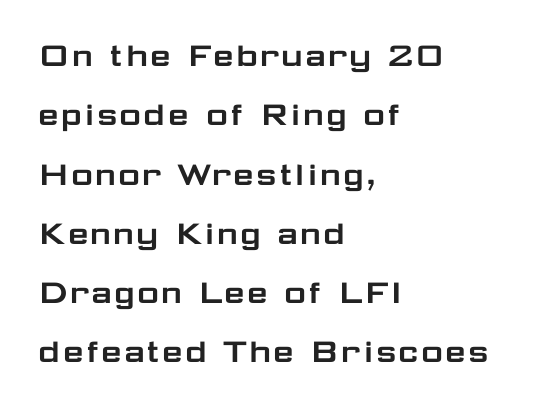
Typeset ragged right — the left edge is the straight one. The face used here is proportionally spaced, like ordinary book or web type. I'd call this a sans setting — the letters go barefoot. Caption: standard tracking, unaltered. Regular leading.
